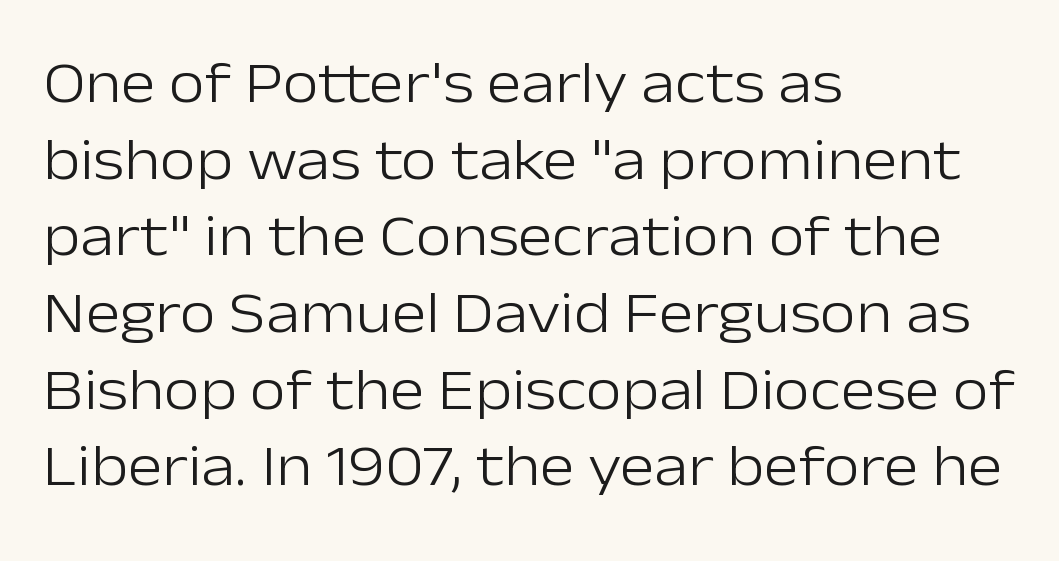
The image shows 59 px light sans-serif type, upright; set left-aligned, normal line spacing (1.3x), normal letter spacing, not underlined; low stroke contrast and a medium x-height.
